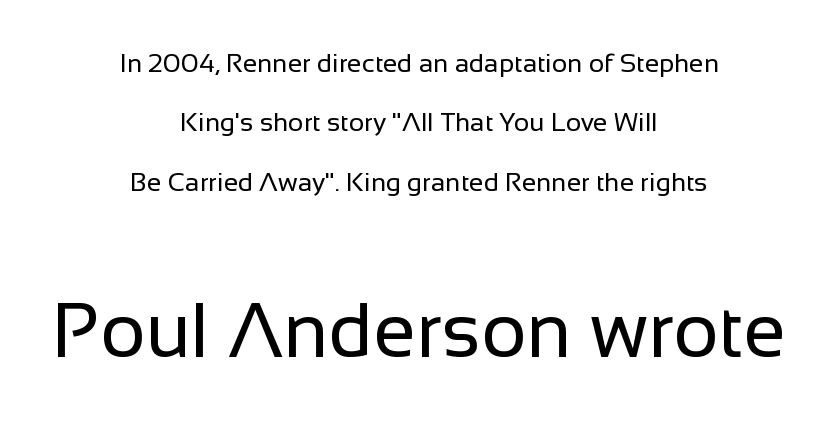
The gaps between neighbouring characters are ordinary and unremarkable. Letters rest on an invisible, unmarked baseline. No chunkiness to these letters — they're not bold. Each new line begins a long way beneath the previous one. The setting favours the middle, as headings and verse often do. Is this a fixed-width face? No — the glyphs have proportional, varying widths.
